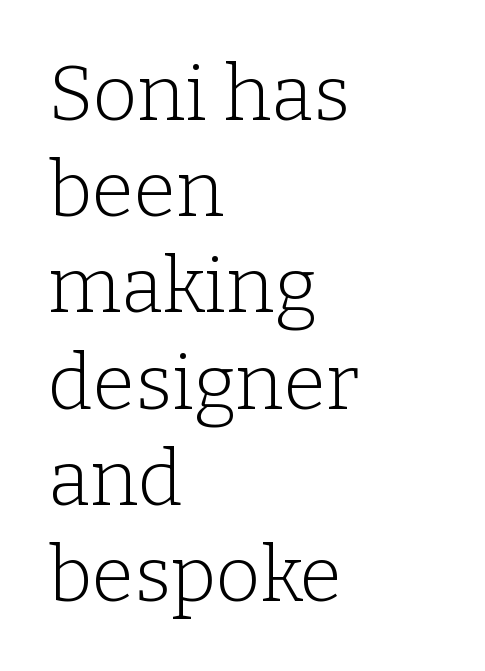
{"serif": "yes", "italic": "no", "bold": "no", "weight": "light", "width": "normal", "stroke_contrast": "low", "x_height": "medium", "monospaced": "no", "underline": "no", "align": "left", "line_spacing": "normal", "line_spacing_ratio": 1.25, "letter_spacing": "normal", "letter_spacing_em": 0.0, "glyph_px": 77}
